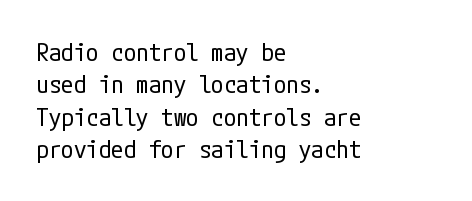
Q: Is the text bold? A: No.
Q: Is the text italic (slanted)? A: No, it is upright.
Q: Is the text underlined? A: No.
Q: How is the paragraph aligned? A: Left-aligned.
Q: Is the spacing between letters normal or unusually wide? A: Normal.
Q: Is the spacing between lines tight, normal or loose? A: Normal.
